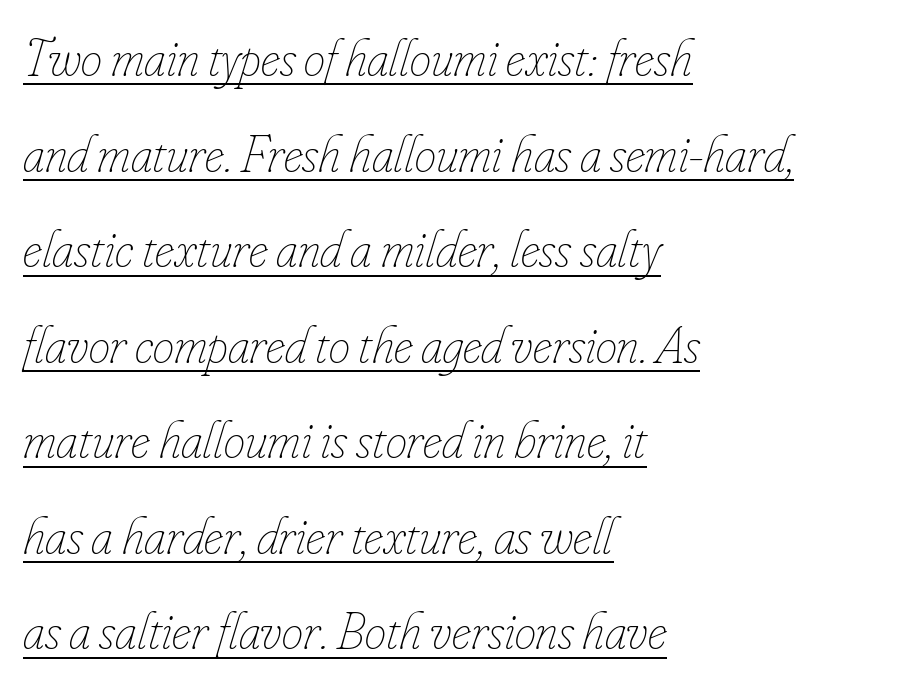
The image shows 54 px thin, condensed type, italic (leaning right); set left-aligned, line spacing 1.77x, normal letter spacing, underlined; low stroke contrast and a small x-height.
